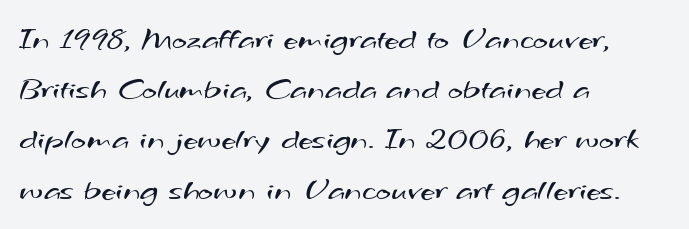
The font family rendered here belongs to the sans-serif group. Teacher's note: observe the even left margin — that is flush-left alignment. Weight: not bold — regular or lighter. Normally led — the rows are evenly, conventionally spaced. Looks like regular typesetting: each glyph gets only the width it needs.
